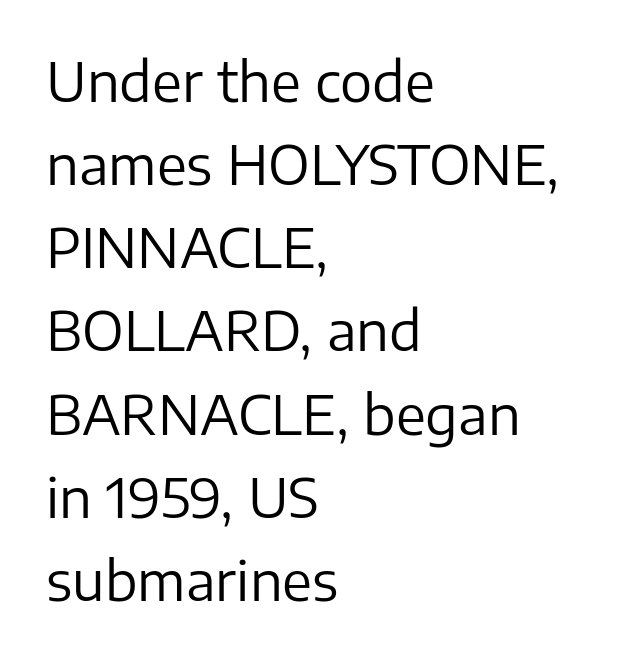
Q: Is the text bold? A: No.
Q: Is the text italic (slanted)? A: No, it is upright.
Q: Is the typeface a serif or a sans-serif typeface? A: Sans-serif.
Q: Is the text underlined? A: No.
Q: How is the paragraph aligned? A: Left-aligned.
Q: Is the spacing between letters normal or unusually wide? A: Normal.
Q: Is the spacing between lines tight, normal or loose? A: Normal.
Q: Width (condensed, normal, or wide)? A: Normal.
Q: Stroke contrast? A: Low.
Q: x-height? A: Medium.
Q: Monospaced? A: No.
